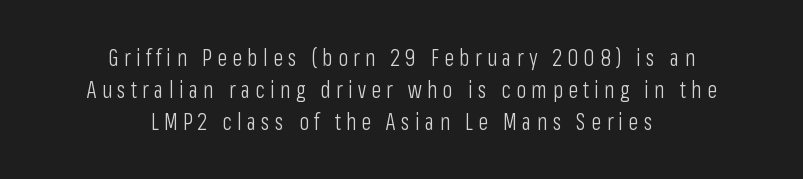
{"italic": "no", "bold": "no", "underline": "no", "align": "center", "line_spacing": "normal", "line_spacing_ratio": 1.4, "letter_spacing": "wide", "letter_spacing_em": 0.23, "glyph_px": 23}
